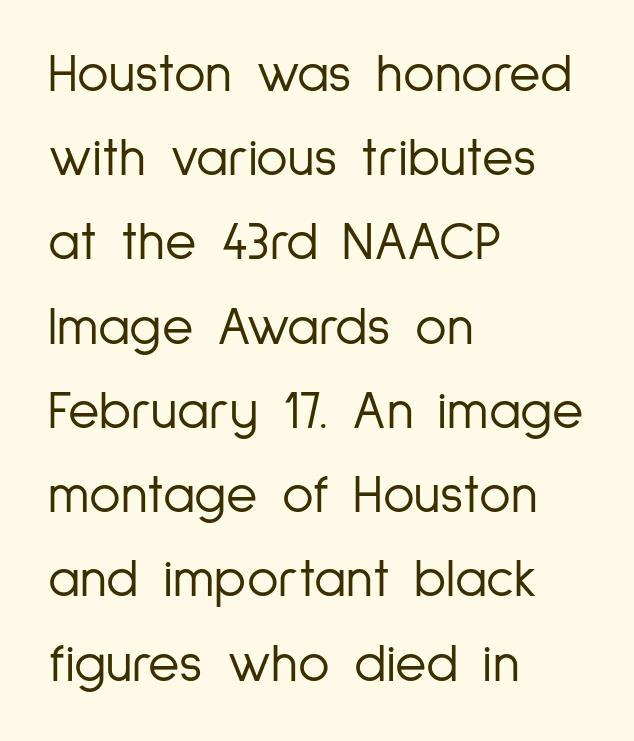
The letters stand straight up with perfectly vertical stems. Has an underline been added? It has not. No heavy texture on the line: the type isn't bold. Does the leading feel generous? No, just average. The rendering keeps characters at their native spacing. The lines are quadded left.
